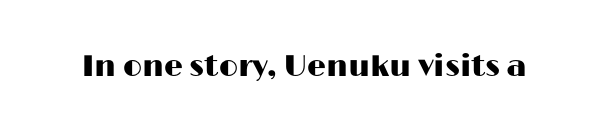
{"serif": "no", "italic": "no", "width": "wide", "stroke_contrast": "high", "x_height": "medium", "monospaced": "no", "underline": "no", "letter_spacing": "normal", "letter_spacing_em": 0.0, "glyph_px": 30}
